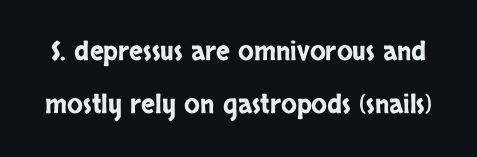
{"italic": "no", "underline": "no", "line_spacing": "loose", "line_spacing_ratio": 2.02, "letter_spacing": "normal", "letter_spacing_em": 0.0, "glyph_px": 26}
